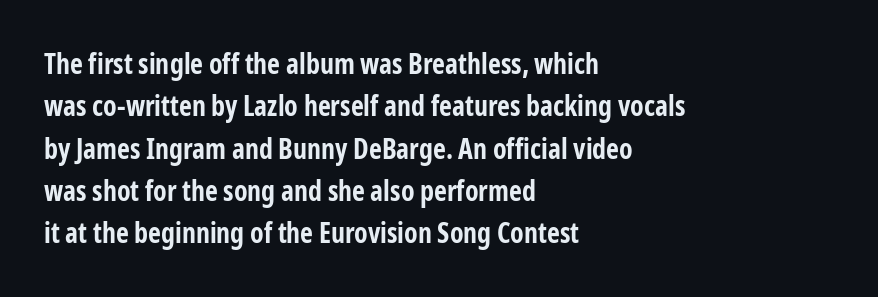
Upright lettering throughout. The typesetter chose a ragged-right arrangement here. This sample uses plain, unmodified letter spacing. These lines are composed in type without serifs.
